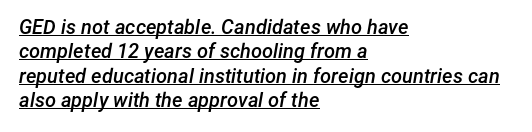
The text carries the slant typical of an italic or oblique font. Each glyph is drawn with semibold strokes, heavier than normal yet not fully bold. Where is the straight margin? On the left. Glyph-to-glyph distance matches everyday printed text. The words here are underlined.
